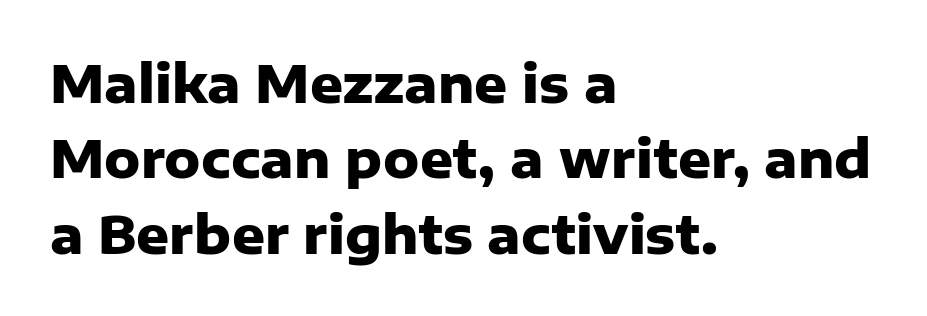
The image shows 51 px heavy sans-serif type, upright; set left-aligned, normal line spacing (1.48x), normal letter spacing, not underlined; low stroke contrast and a medium x-height.
